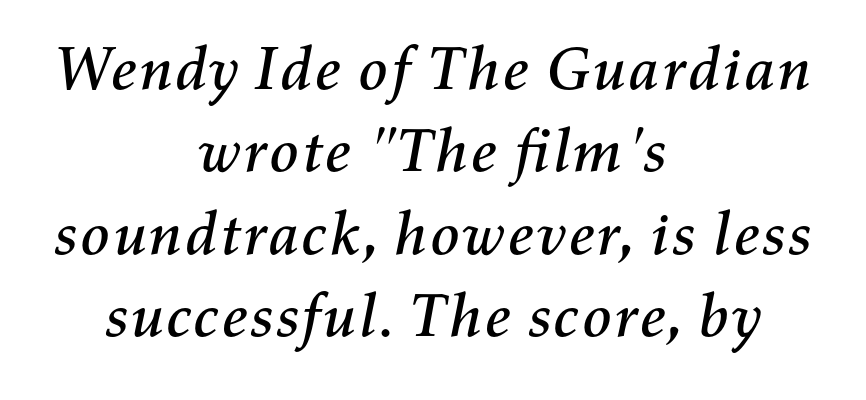
Q: Is the text italic (slanted)? A: Yes, it leans right by about 11 degrees.
Q: Is the text underlined? A: No.
Q: How is the paragraph aligned? A: Centered.
Q: Is the spacing between letters normal or unusually wide? A: Normal.
Q: Is the spacing between lines tight, normal or loose? A: Normal.
Q: Width (condensed, normal, or wide)? A: Normal.
Q: Stroke contrast? A: Medium.
Q: x-height? A: Medium.
Q: Monospaced? A: No.
